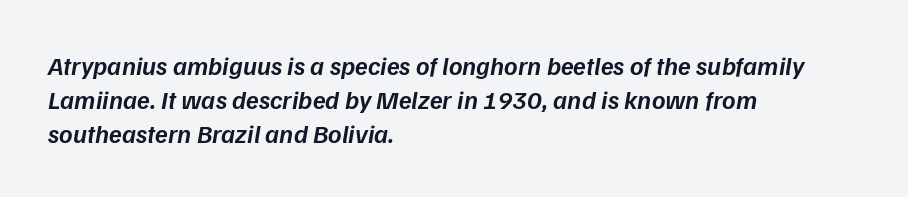
{"italic": "yes", "lean": "right", "slant_degrees": 9, "bold": "semi", "underline": "no", "align": "left", "line_spacing": "normal", "line_spacing_ratio": 1.3, "letter_spacing": "normal", "letter_spacing_em": 0.0, "glyph_px": 26}
